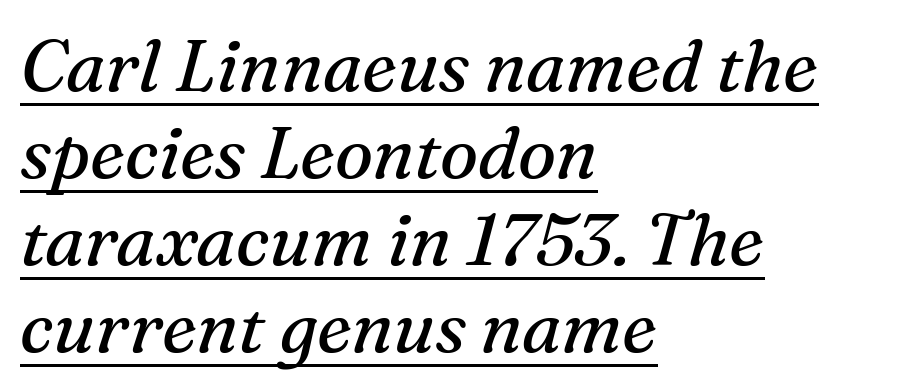
Q: Is the text bold? A: No.
Q: Is the text italic (slanted)? A: Yes, it leans right by about 16 degrees.
Q: Is the typeface a serif or a sans-serif typeface? A: Serif.
Q: Is the text underlined? A: Yes.
Q: How is the paragraph aligned? A: Left-aligned.
Q: Is the spacing between letters normal or unusually wide? A: Normal.
Q: Width (condensed, normal, or wide)? A: Normal.
Q: Stroke contrast? A: Medium.
Q: x-height? A: Medium.
Q: Monospaced? A: No.
